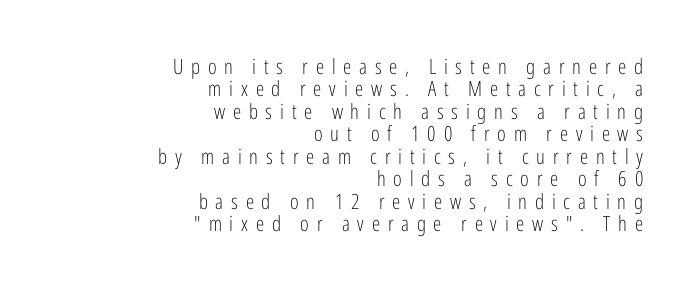
Q: Is the text bold? A: No.
Q: Is the text italic (slanted)? A: No, it is upright.
Q: Is the text underlined? A: No.
Q: How is the paragraph aligned? A: Right-aligned.
Q: Is the spacing between letters normal or unusually wide? A: Unusually wide.
Q: Is the spacing between lines tight, normal or loose? A: Tight.
